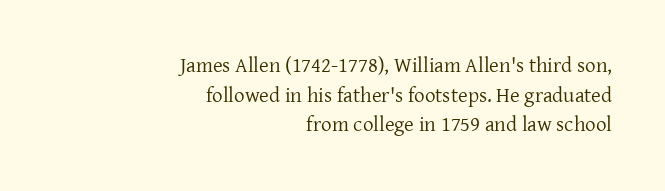
Does the leading feel generous? No, just average. Bare-footed words on every line. There is no visible air inserted between adjacent glyphs. The rendering anchors every line to the right-hand side. The weight would be labelled regular, book, light, or lighter still. Ordinary non-slanted type is in use.
